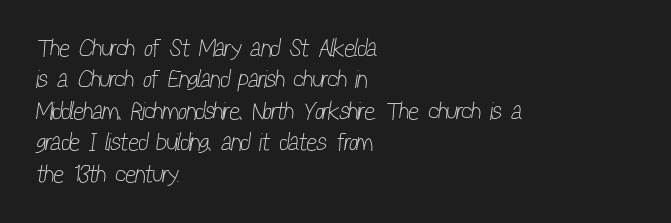
The image shows 25 px text type; set left-aligned, normal line spacing (1.26x), normal letter spacing, not underlined.
